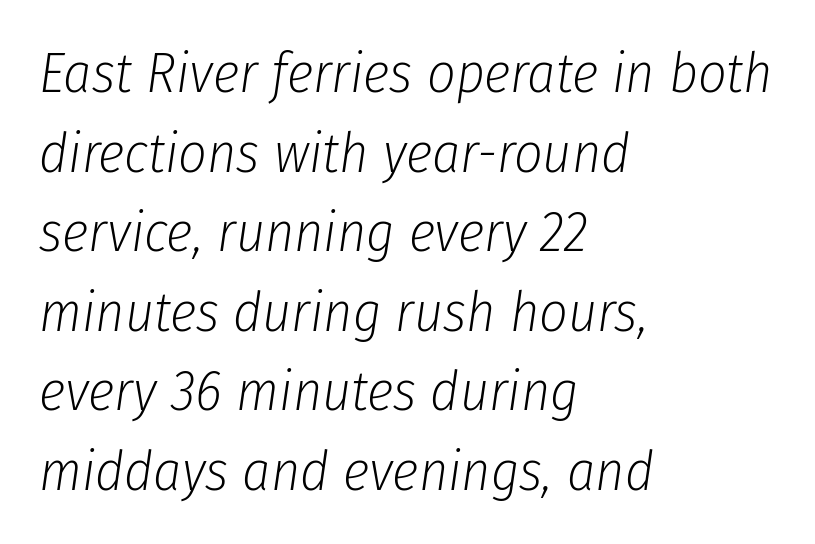
Q: Is the text bold? A: No.
Q: Is the text italic (slanted)? A: Yes, it leans right by about 8 degrees.
Q: Is the text underlined? A: No.
Q: How is the paragraph aligned? A: Left-aligned.
Q: Is the spacing between letters normal or unusually wide? A: Normal.
Q: Is the spacing between lines tight, normal or loose? A: Normal.
Q: Width (condensed, normal, or wide)? A: Condensed.
Q: Stroke contrast? A: Low.
Q: x-height? A: Medium.
Q: Monospaced? A: No.
